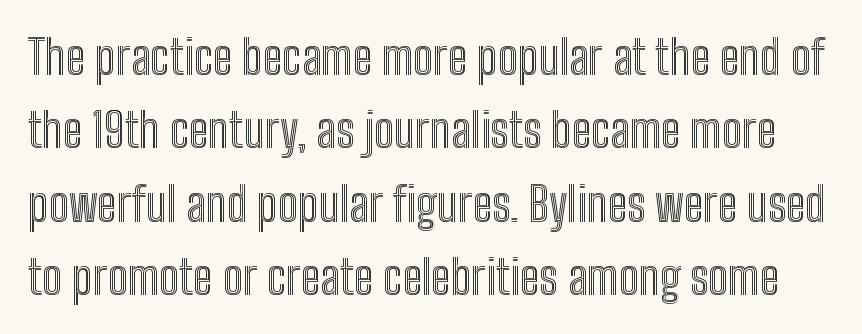
The image shows 47 px condensed type, upright; set normal line spacing (1.56x), normal letter spacing, not underlined; a medium x-height.
